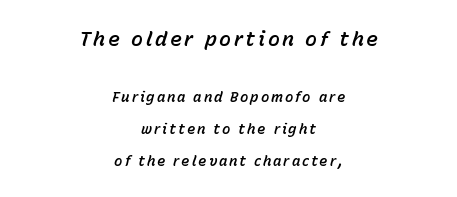
{"italic": "yes", "lean": "right", "slant_degrees": 15, "underline": "no", "align": "center", "line_spacing": "loose", "line_spacing_ratio": 2.27, "larger_block": "first", "size_ratio": 1.43, "glyph_px": 20}
